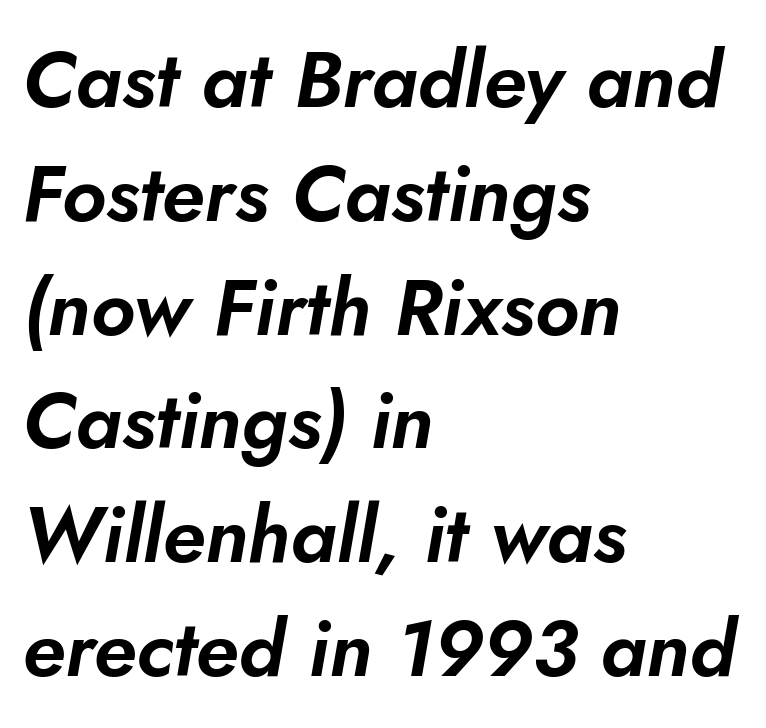
{"italic": "yes", "lean": "right", "slant_degrees": 10, "width": "normal", "stroke_contrast": "low", "x_height": "small", "monospaced": "no", "underline": "no", "align": "left", "line_spacing": "normal", "line_spacing_ratio": 1.44, "letter_spacing": "normal", "letter_spacing_em": 0.0, "glyph_px": 79}
